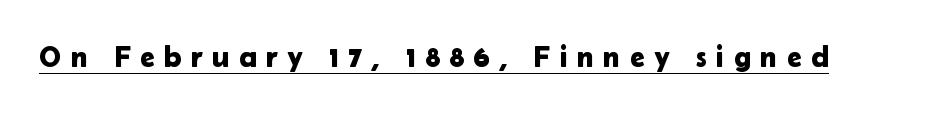
Q: Is the text italic (slanted)? A: No, it is upright.
Q: Is the typeface a serif or a sans-serif typeface? A: Sans-serif.
Q: Is the text underlined? A: Yes.
Q: Is the spacing between letters normal or unusually wide? A: Unusually wide.
Q: Width (condensed, normal, or wide)? A: Normal.
Q: Stroke contrast? A: Low.
Q: x-height? A: Medium.
Q: Monospaced? A: No.
